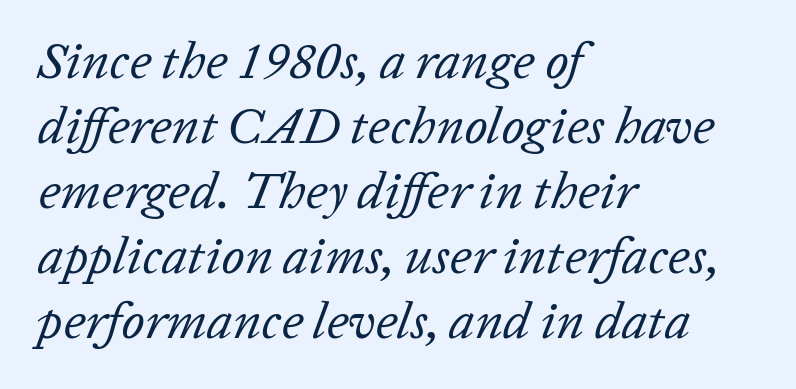
Q: Is the text bold? A: No.
Q: Is the text italic (slanted)? A: Yes, it leans right by about 20 degrees.
Q: Is the text underlined? A: No.
Q: How is the paragraph aligned? A: Left-aligned.
Q: Is the spacing between letters normal or unusually wide? A: Normal.
Q: Is the spacing between lines tight, normal or loose? A: Normal.
Q: Width (condensed, normal, or wide)? A: Normal.
Q: Stroke contrast? A: Low.
Q: x-height? A: Medium.
Q: Monospaced? A: No.
